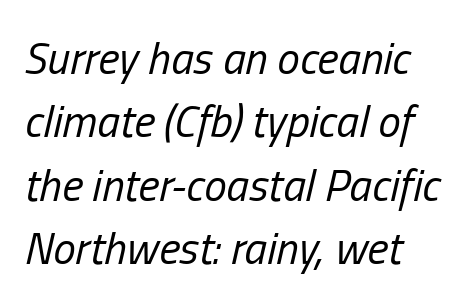
{"italic": "yes", "lean": "right", "slant_degrees": 13, "bold": "no", "weight": "regular", "width": "condensed", "stroke_contrast": "low", "x_height": "medium", "monospaced": "no", "underline": "no", "align": "left", "line_spacing": "normal", "line_spacing_ratio": 1.41, "letter_spacing": "normal", "letter_spacing_em": 0.0, "glyph_px": 45}
